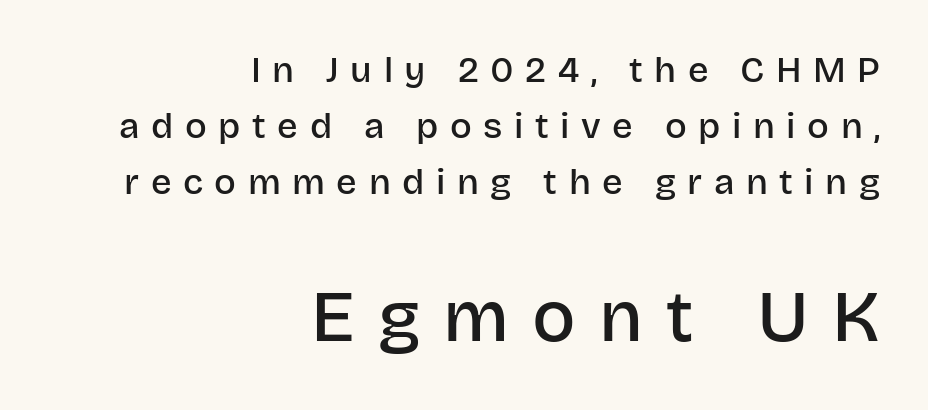
The image shows 72 px semibold sans-serif type, upright; set right-aligned, normal line spacing (1.56x), unusually wide letter spacing (+0.32 em), not underlined; the second (bottom) block is 2.0x larger; low stroke contrast and a large x-height.
